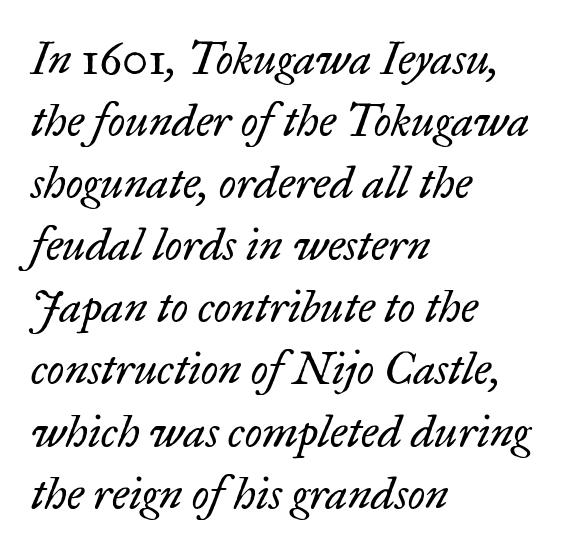
{"serif": "yes", "italic": "yes", "lean": "right", "slant_degrees": 17, "bold": "no", "weight": "regular", "width": "normal", "stroke_contrast": "low", "x_height": "small", "monospaced": "no", "underline": "no", "align": "left", "line_spacing": "normal", "line_spacing_ratio": 1.38, "letter_spacing": "normal", "letter_spacing_em": 0.0, "glyph_px": 45}
